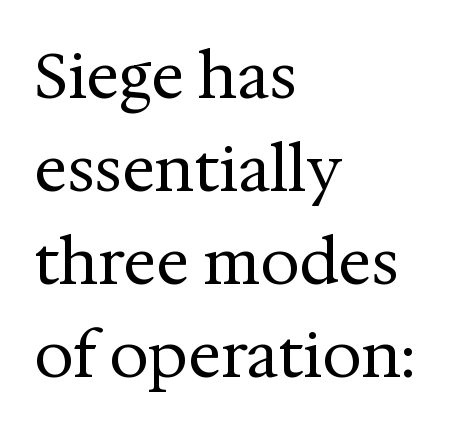
The image shows 62 px regular-weight serif type, upright; set left-aligned, normal line spacing (1.5x), normal letter spacing, not underlined; medium stroke contrast and a medium x-height.
